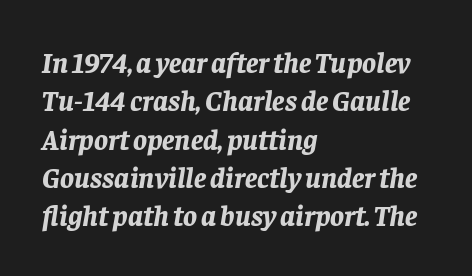
The image shows 29 px bold type, italic (leaning right); set left-aligned, normal line spacing (1.32x), normal letter spacing, not underlined; low stroke contrast and a large x-height.
